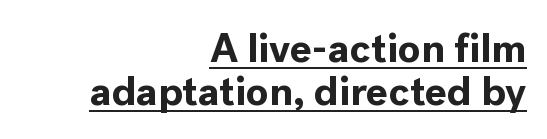
The image shows 41 px bold sans-serif type, upright; set right-aligned, tight line spacing (1.04x), normal letter spacing, underlined; a medium x-height.
